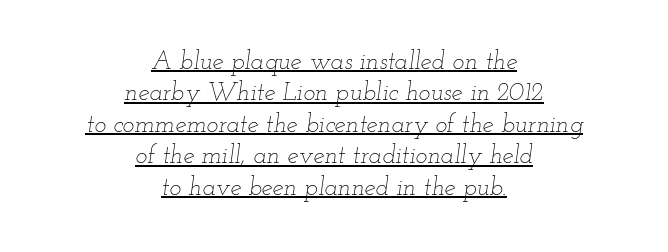
The image shows 25 px text type, italic (leaning right); set centered, normal line spacing (1.26x), normal letter spacing, underlined.
